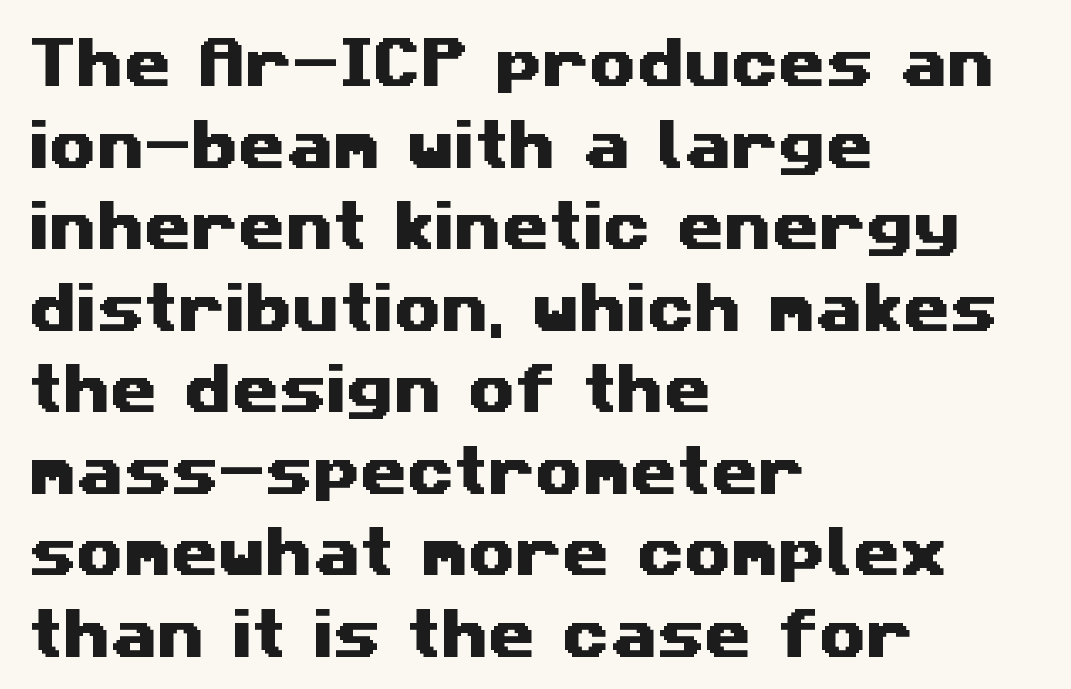
{"serif": "no", "width": "wide", "stroke_contrast": "medium", "x_height": "medium", "monospaced": "no", "underline": "no", "align": "left", "line_spacing": "normal", "line_spacing_ratio": 1.51, "letter_spacing": "normal", "letter_spacing_em": 0.0, "glyph_px": 54}
